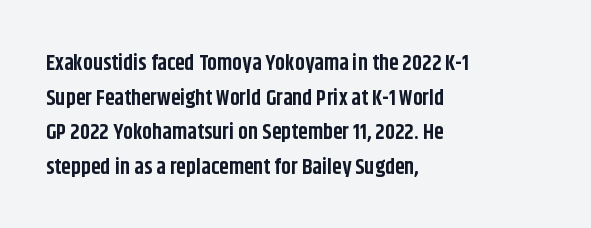
This sample uses an upright cut, with every glyph sitting square on the baseline. Whoever set this chose a conventional vertical rhythm. Students, note that the glyphs here touch the page at normal intervals. Strokes here are thick enough to call this a true bold.
